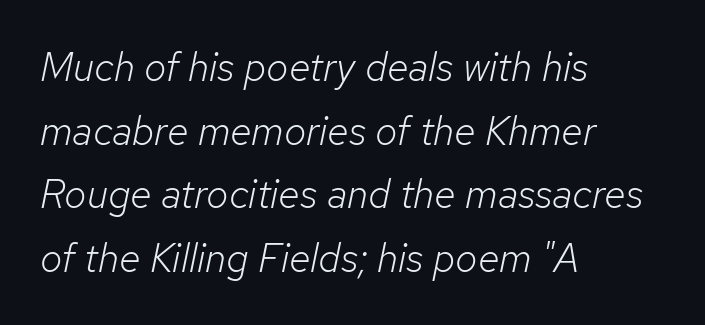
The area under the type is left untouched. No extra ink here — the face is not bold. Characters follow at the spacing the type designer built in. Tall strokes in this sample are angled rather than plumb. The ragged edge is on the right, which tells us the setting is flush left.
